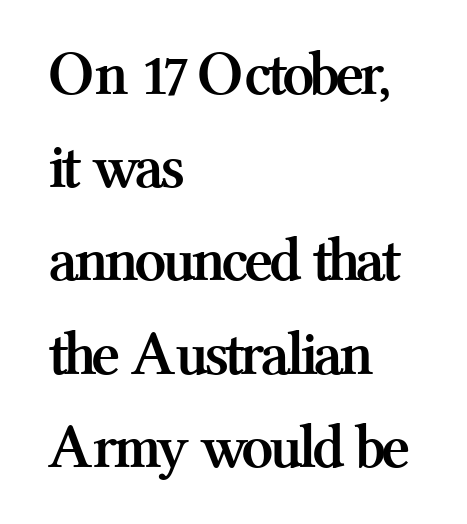
Each letter keeps its own natural width here, so spacing adapts to shape. Here the glyphs are tracked normally, forming tight word shapes. Old-style or modern, the face here clearly has serifs. Rows of type keep a routine distance in the vertical direction. Thick stems and heavy bowls — unmistakably bold.
